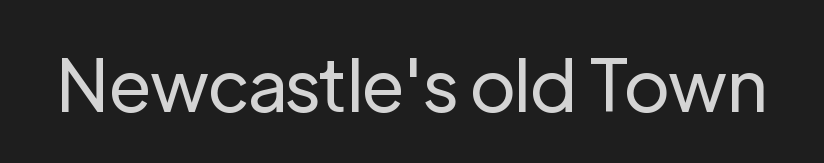
{"serif": "no", "italic": "no", "bold": "no", "weight": "regular", "width": "normal", "stroke_contrast": "low", "x_height": "medium", "monospaced": "no", "underline": "no", "letter_spacing": "normal", "letter_spacing_em": 0.0, "glyph_px": 72}
